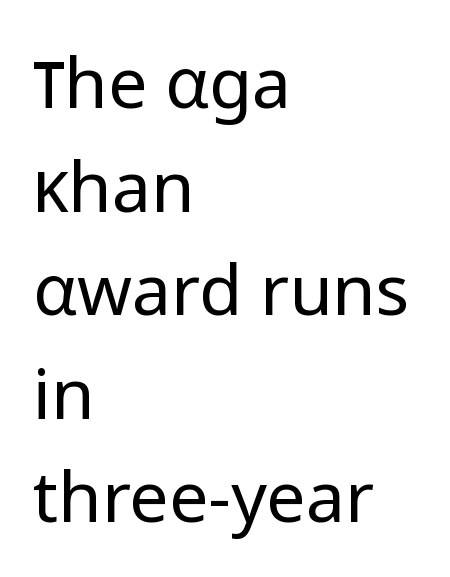
Q: Is the text bold? A: No.
Q: Is the text italic (slanted)? A: No, it is upright.
Q: Is the typeface a serif or a sans-serif typeface? A: Sans-serif.
Q: Is the text underlined? A: No.
Q: How is the paragraph aligned? A: Left-aligned.
Q: Is the spacing between letters normal or unusually wide? A: Normal.
Q: Is the spacing between lines tight, normal or loose? A: Normal.
Q: Width (condensed, normal, or wide)? A: Normal.
Q: Stroke contrast? A: Low.
Q: x-height? A: Medium.
Q: Monospaced? A: No.
